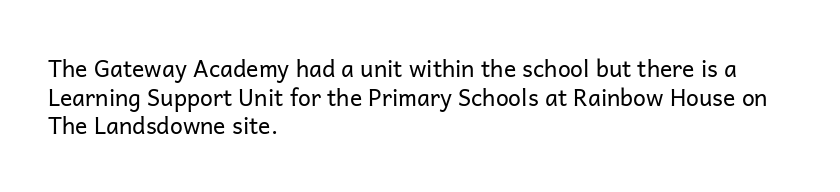
The image shows 23 px text type, upright; set left-aligned, line spacing 1.24x, normal letter spacing, not underlined.
